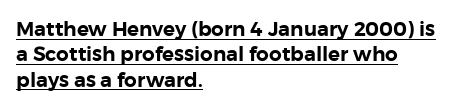
The image shows 20 px text type, upright; set left-aligned, normal line spacing (1.27x), normal letter spacing, underlined.
